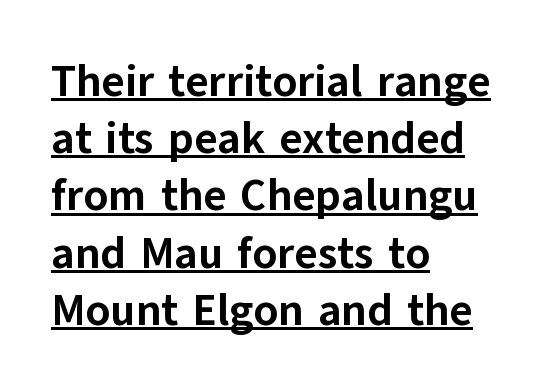
Do the characters align in a grid? No, the font is proportional. These characters rest on top of a visible drawn line. The sample has been set heavy, in full bold. Posture: vertical.
